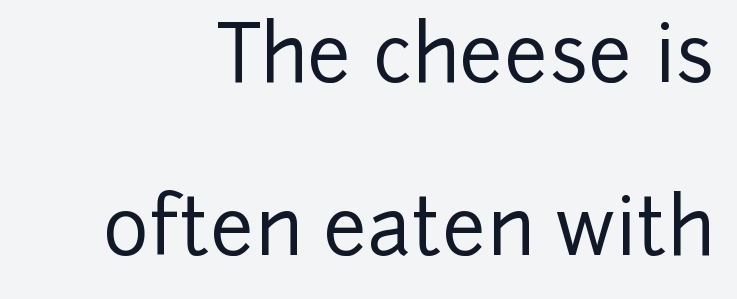
{"serif": "no", "italic": "no", "width": "normal", "stroke_contrast": "low", "x_height": "medium", "monospaced": "no", "underline": "no", "align": "right", "line_spacing": "loose", "line_spacing_ratio": 2.22, "letter_spacing": "normal", "letter_spacing_em": 0.0, "glyph_px": 78}
